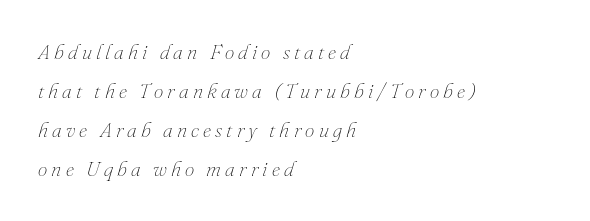
Q: Is the text bold? A: No.
Q: Is the text italic (slanted)? A: Yes, it leans right by about 16 degrees.
Q: Is the text underlined? A: No.
Q: How is the paragraph aligned? A: Left-aligned.
Q: Is the spacing between letters normal or unusually wide? A: Unusually wide.
